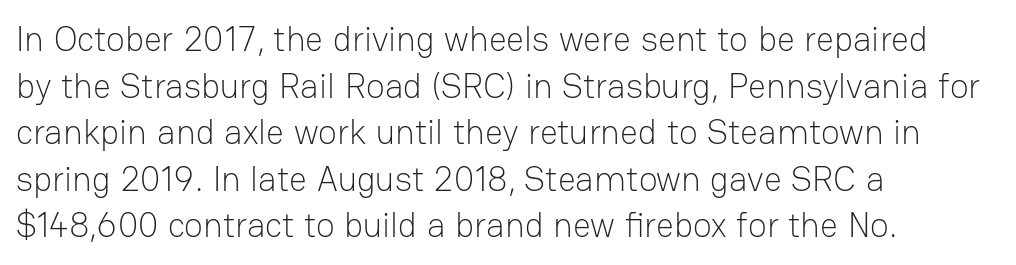
The image shows 35 px light sans-serif type, upright; set left-aligned, normal line spacing (1.33x), normal letter spacing, not underlined; low stroke contrast and a medium x-height.
